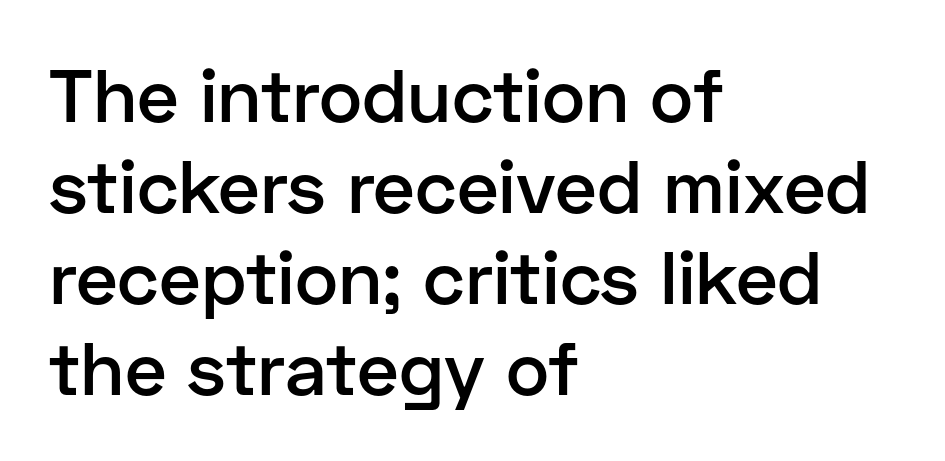
The image shows 74 px semibold sans-serif type, upright; set left-aligned, line spacing 1.23x, normal letter spacing, not underlined; low stroke contrast and a medium x-height.
